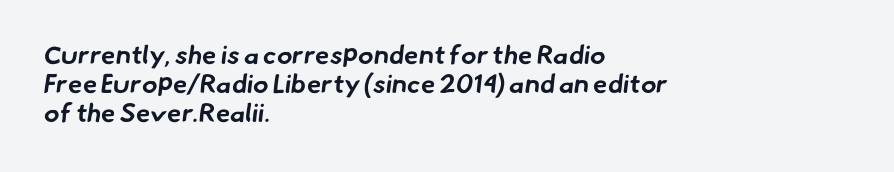
The line-height multiplier appears low, near solid setting. The paragraph has a hard left edge and a soft right edge. The passage shown is emphatically bold. Rule under the text: the space is simply empty. Tracking value appears to be zero — textbook default spacing.
